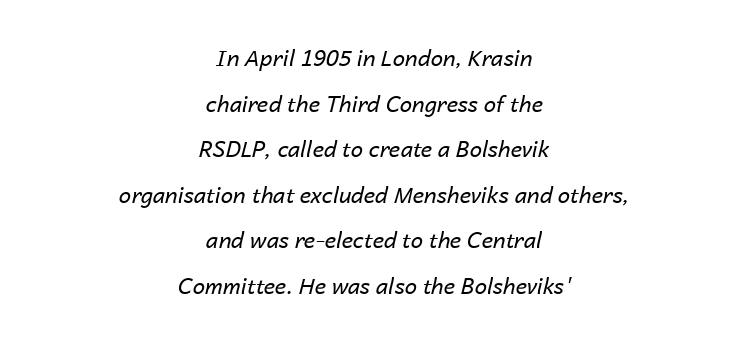
Q: Is the text bold? A: No.
Q: Is the text italic (slanted)? A: Yes, it leans right by about 14 degrees.
Q: Is the text underlined? A: No.
Q: How is the paragraph aligned? A: Centered.
Q: Is the spacing between letters normal or unusually wide? A: Normal.
Q: Is the spacing between lines tight, normal or loose? A: Loose.
